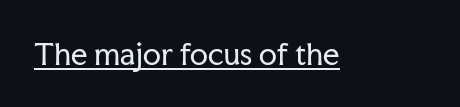
Does extra space separate the letters? No, they use regular spacing. Posture: upright roman. The passage shown is not bold in any degree. You can tell from the footed stems that serif type was used. The face used here is proportionally spaced, like ordinary book or web type.
